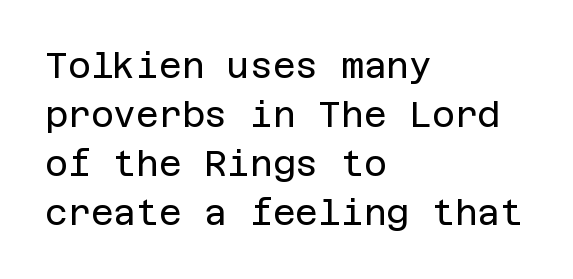
The image shows 35 px regular-weight sans-serif type, upright; set left-aligned, normal line spacing (1.4x), normal letter spacing, not underlined; low stroke contrast and a large x-height.
